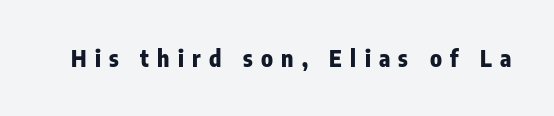
The lettering stays uniformly vertical, giving the passage a roman look. You could only call the tracking loose — the letters float apart. Unmarked baselines from the first word to the last. Plenty of ink on the page — the face is bold.
